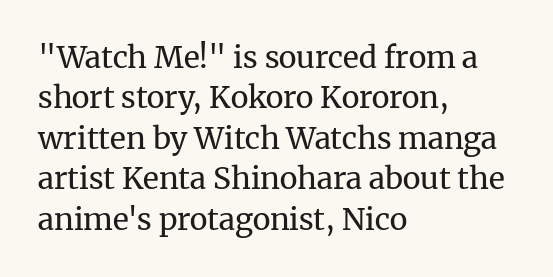
The image shows 30 px regular-weight serif type, upright; set left-aligned, normal line spacing (1.35x), normal letter spacing, not underlined; medium stroke contrast and a medium x-height.
